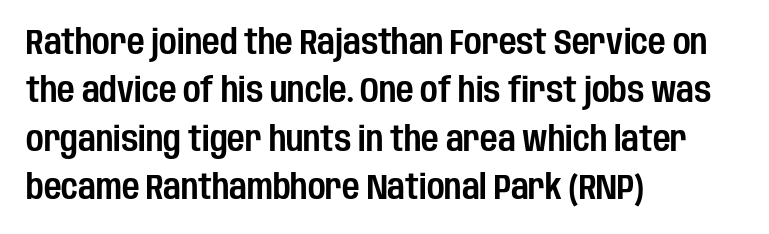
Glyph-to-glyph distance matches everyday printed text. This sample is left-justified, so line endings fall wherever the words run out. The block of text has a typical density, with ordinary space between rows. You can tell from the bare stems that sans-serif type was used. Glance below the letters and you will spot only blank space. This sample has the flowing, uneven cadence of proportional lettering.
